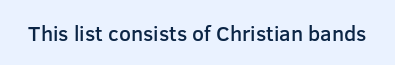
Q: Is the text bold? A: Semi-bold.
Q: Is the text italic (slanted)? A: No, it is upright.
Q: Is the text underlined? A: No.
Q: Is the spacing between letters normal or unusually wide? A: Normal.
